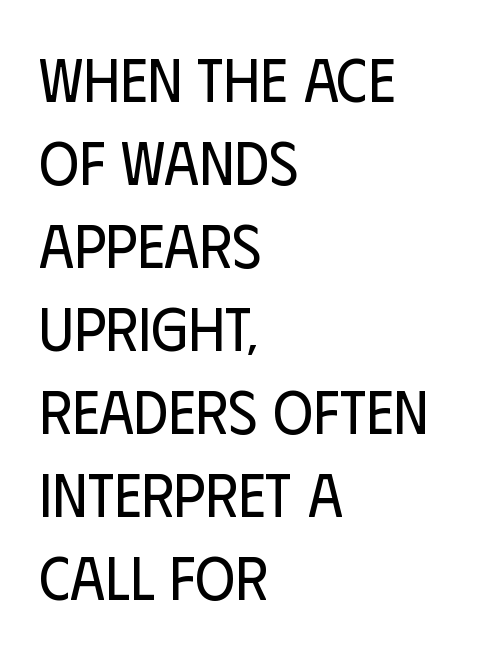
Descenders hang freely into open space. These lines were composed using upright roman letters. On a weight scale, this lands at 450 or below. Font category for this specimen: sans-serif. Regular leading.
